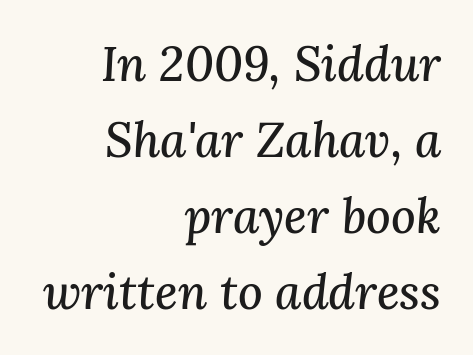
An italicized treatment has been applied to the whole sample. You could not count columns in this text — the font is proportionally spaced. The leading is moderate, giving the passage an even texture. The type family on display is of the serif kind. You could call the tracking neutral — neither tight nor loose. The space directly below the letters is spotless.
